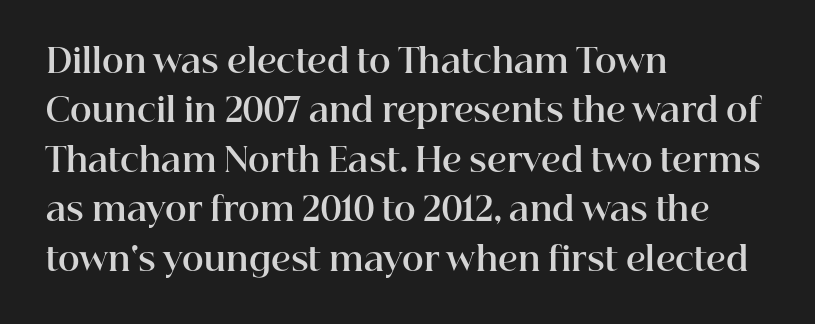
The image shows 33 px bold serif type, upright; set left-aligned, normal line spacing (1.5x), normal letter spacing, not underlined; high stroke contrast and a medium x-height.
